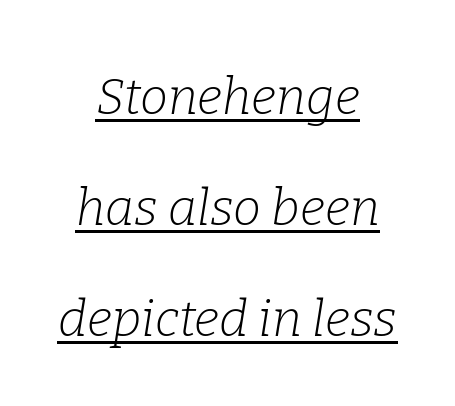
Q: Is the text bold? A: No.
Q: Is the text italic (slanted)? A: Yes, it leans right by about 9 degrees.
Q: Is the typeface a serif or a sans-serif typeface? A: Serif.
Q: Is the text underlined? A: Yes.
Q: How is the paragraph aligned? A: Centered.
Q: Is the spacing between letters normal or unusually wide? A: Normal.
Q: Is the spacing between lines tight, normal or loose? A: Loose.
Q: Width (condensed, normal, or wide)? A: Normal.
Q: Stroke contrast? A: Low.
Q: x-height? A: Medium.
Q: Monospaced? A: No.
